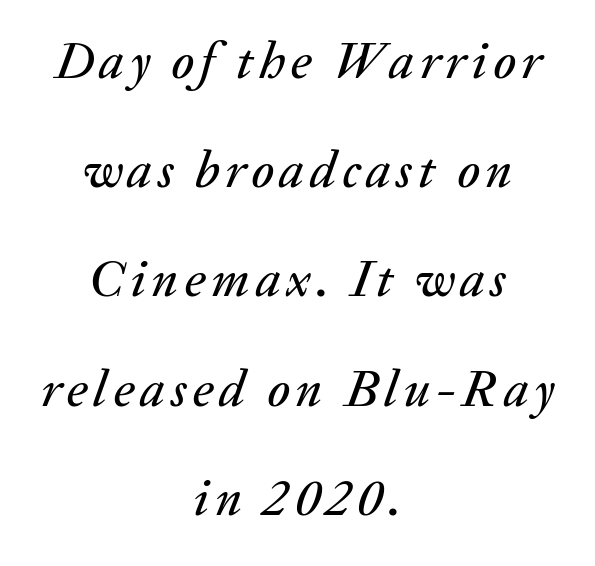
{"italic": "yes", "lean": "right", "slant_degrees": 20, "width": "normal", "stroke_contrast": "medium", "x_height": "medium", "monospaced": "no", "underline": "no", "align": "center", "line_spacing": "loose", "line_spacing_ratio": 2.1, "glyph_px": 52}
